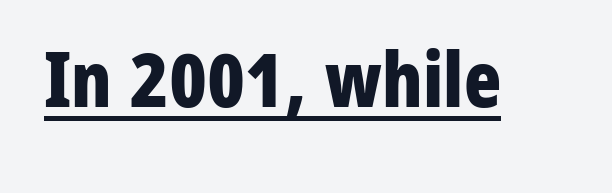
Q: Is the text bold? A: Yes.
Q: Is the text italic (slanted)? A: No, it is upright.
Q: Is the typeface a serif or a sans-serif typeface? A: Sans-serif.
Q: Is the text underlined? A: Yes.
Q: Is the spacing between letters normal or unusually wide? A: Normal.
Q: Width (condensed, normal, or wide)? A: Condensed.
Q: Stroke contrast? A: Low.
Q: x-height? A: Medium.
Q: Monospaced? A: No.
